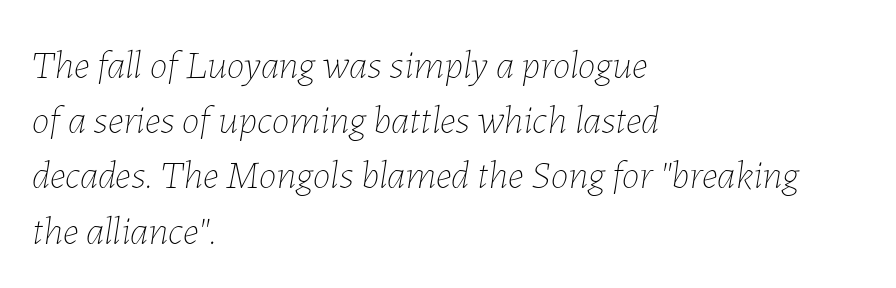
{"italic": "yes", "lean": "right", "slant_degrees": 7, "bold": "no", "weight": "thin", "width": "normal", "stroke_contrast": "low", "x_height": "medium", "monospaced": "no", "underline": "no", "align": "left", "line_spacing": "normal", "line_spacing_ratio": 1.38, "letter_spacing": "normal", "letter_spacing_em": 0.0, "glyph_px": 40}
